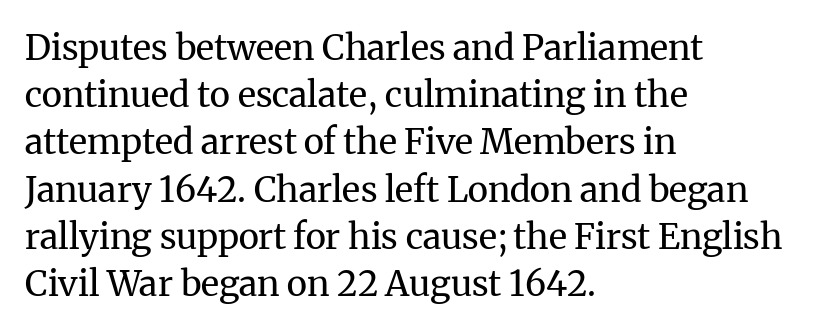
The cut favours lightness, reaching ordinary text weight at its darkest. The string is rendered with underlining switched off. Regarding leading, the lines here are spaced in the standard way. The specimen reads as upright at a glance. A typesetter would call this proportional, since set widths differ per character. The typesetter chose a ragged-right arrangement here.
